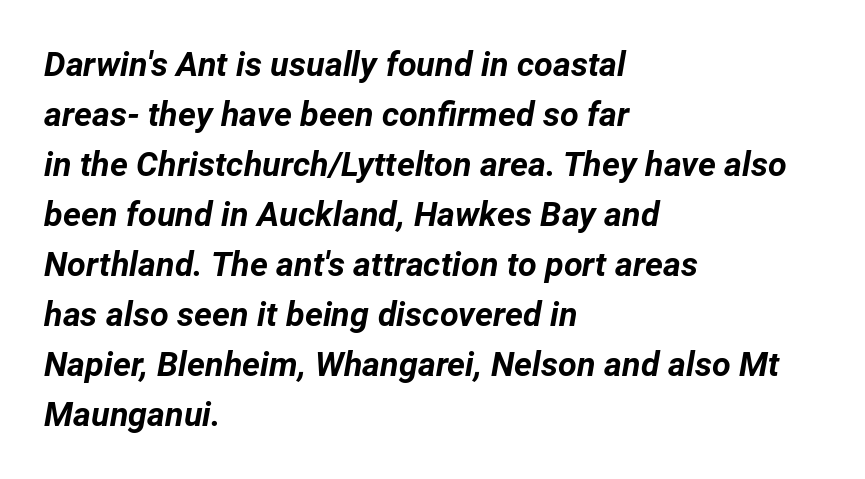
The specimen omits any rule beneath the text block's lines. The rag falls on the right side of this text block. How are the letters spaced? Ordinarily, with no added tracking. Compared with ordinary roman type, these characters are visibly tilted. A typesetter would call this leading conventional body-copy spacing. The passage shown is typed in a proportional face where columns would drift.
